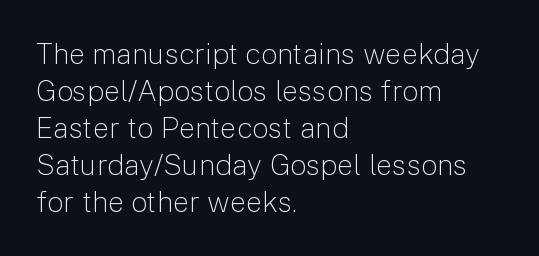
{"serif": "no", "italic": "no", "bold": "no", "weight": "light", "width": "normal", "stroke_contrast": "low", "x_height": "medium", "monospaced": "no", "underline": "no", "align": "left", "line_spacing": "normal", "line_spacing_ratio": 1.28, "letter_spacing": "normal", "letter_spacing_em": 0.0, "glyph_px": 29}
